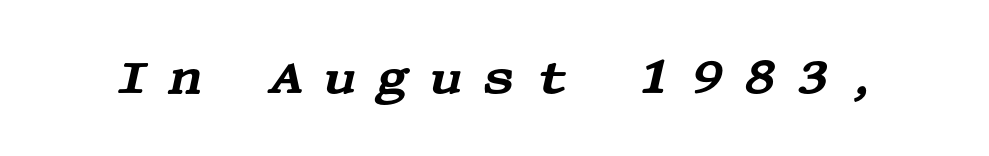
{"serif": "yes", "italic": "yes", "lean": "right", "slant_degrees": 13, "width": "wide", "stroke_contrast": "medium", "x_height": "large", "underline": "no", "letter_spacing": "wide", "letter_spacing_em": 0.39, "glyph_px": 47}
